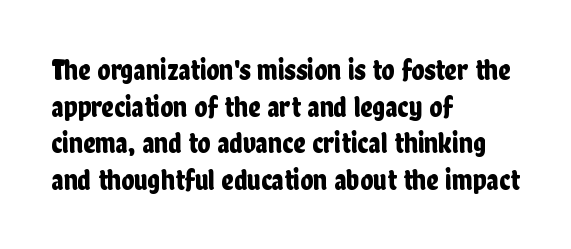
{"serif": "no", "italic": "no", "width": "condensed", "stroke_contrast": "low", "x_height": "medium", "monospaced": "no", "underline": "no", "align": "left", "line_spacing_ratio": 1.22, "letter_spacing": "normal", "letter_spacing_em": 0.0, "glyph_px": 30}
